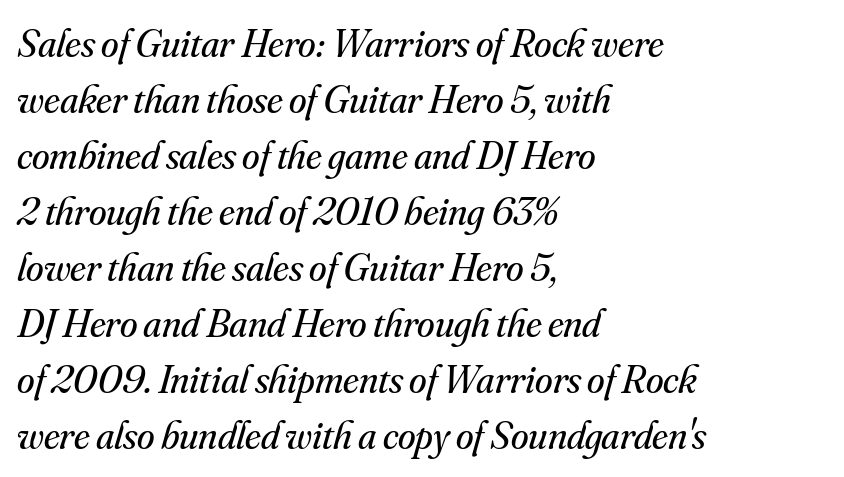
{"serif": "yes", "italic": "yes", "lean": "right", "slant_degrees": 16, "bold": "no", "weight": "regular", "width": "normal", "stroke_contrast": "medium", "x_height": "small", "monospaced": "no", "underline": "no", "align": "left", "line_spacing": "normal", "line_spacing_ratio": 1.4, "letter_spacing": "normal", "letter_spacing_em": 0.0, "glyph_px": 40}
